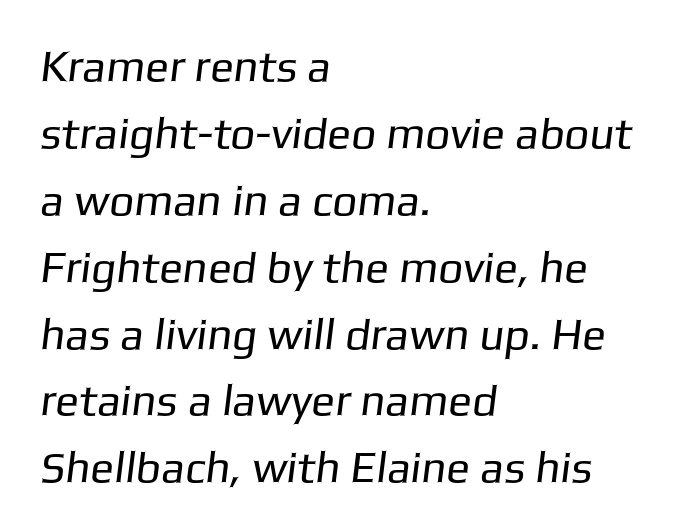
Tracking here is standard; glyphs follow each other at the usual distance. This rendering uses left alignment, leaving the right contour irregular. Normally led — the rows are evenly, conventionally spaced. Glance below the letters and you will spot only blank space. Varying glyph widths throughout — classic text-font behaviour.
